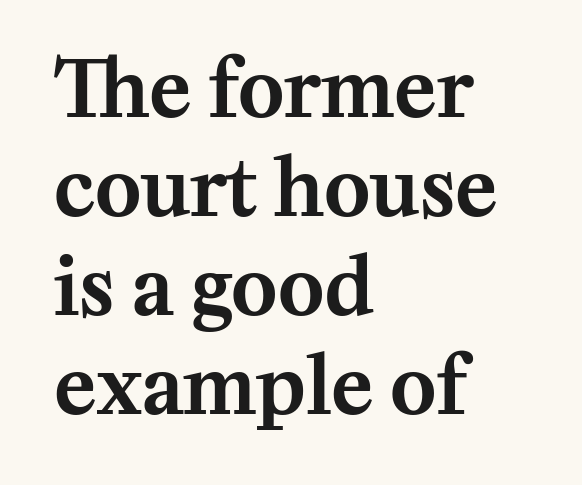
{"serif": "yes", "italic": "no", "width": "normal", "stroke_contrast": "medium", "x_height": "medium", "monospaced": "no", "underline": "no", "align": "left", "line_spacing": "normal", "line_spacing_ratio": 1.27, "letter_spacing": "normal", "letter_spacing_em": 0.0, "glyph_px": 78}
